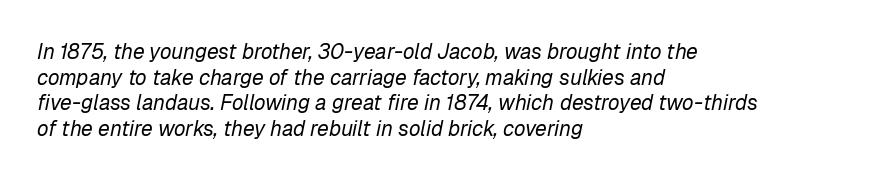
Q: Is the text bold? A: No.
Q: Is the text italic (slanted)? A: Yes, it leans right by about 12 degrees.
Q: Is the text underlined? A: No.
Q: How is the paragraph aligned? A: Left-aligned.
Q: Is the spacing between letters normal or unusually wide? A: Normal.
